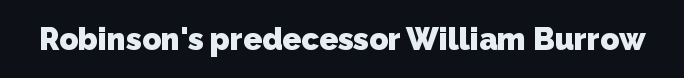
{"serif": "no", "bold": "yes", "weight": "heavy", "width": "normal", "stroke_contrast": "low", "x_height": "medium", "monospaced": "no", "underline": "no", "letter_spacing": "normal", "letter_spacing_em": 0.0, "glyph_px": 31}
